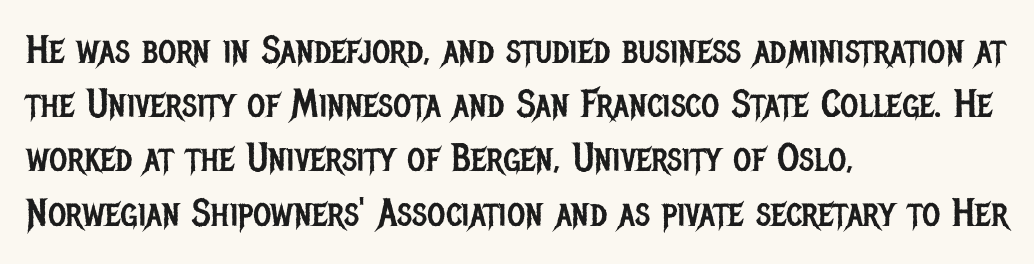
The image shows 39 px regular-weight, condensed sans-serif type, upright; set left-aligned, normal line spacing (1.39x), normal letter spacing, not underlined; low stroke contrast and a large x-height.
